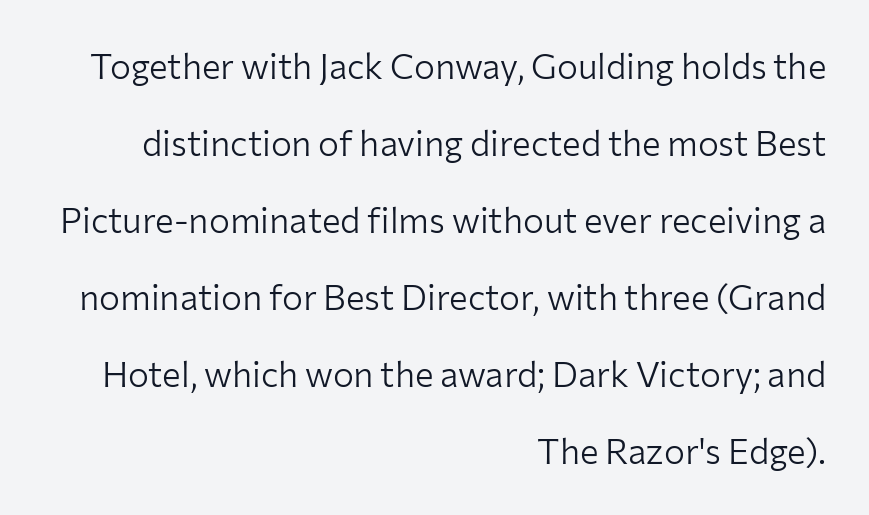
{"serif": "no", "italic": "no", "bold": "no", "weight": "light", "width": "normal", "stroke_contrast": "low", "x_height": "medium", "monospaced": "no", "underline": "no", "align": "right", "line_spacing": "loose", "line_spacing_ratio": 2.2, "letter_spacing": "normal", "letter_spacing_em": 0.0, "glyph_px": 35}
